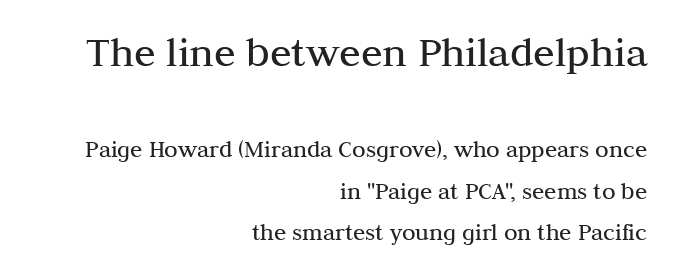
Spacing verdict: proportional, widths tailored to each character. The face used here appears at its bigger size in the upper chunk. Think standard paragraph weight, or any step lighter than that. Words float on clear page, feet unadorned. To sum up the face: it has serifs.
